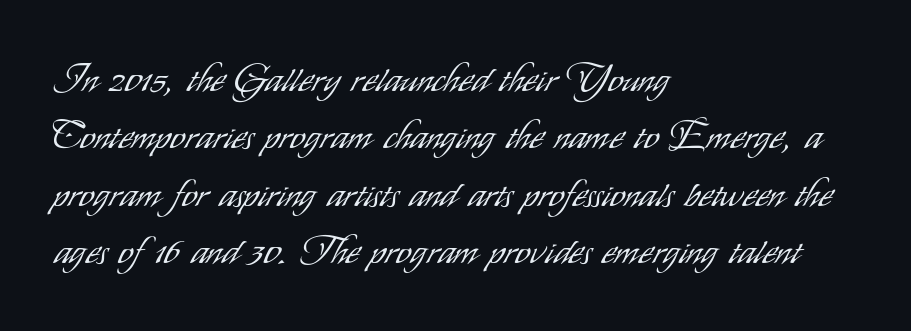
The image shows 38 px light, condensed sans-serif type; set left-aligned, normal line spacing (1.51x), normal letter spacing, not underlined; low stroke contrast and a small x-height.
